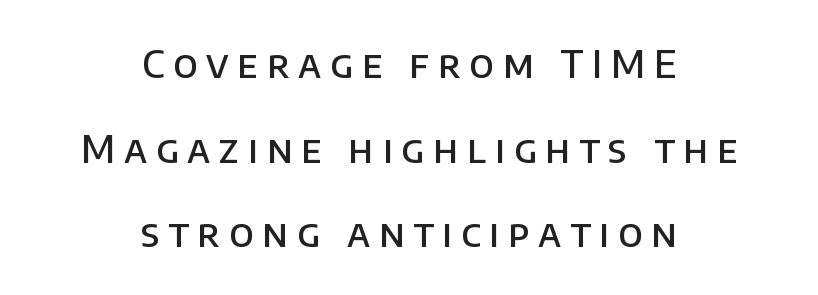
{"serif": "no", "italic": "no", "bold": "semi", "weight": "semibold", "width": "normal", "stroke_contrast": "low", "x_height": "large", "monospaced": "no", "underline": "no", "align": "center", "line_spacing": "loose", "line_spacing_ratio": 2.23, "letter_spacing": "wide", "letter_spacing_em": 0.23, "glyph_px": 38}
